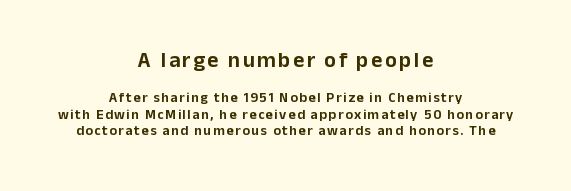
Q: Is the text italic (slanted)? A: No, it is upright.
Q: Is the text underlined? A: No.
Q: How is the paragraph aligned? A: Centered.
Q: Which block of text is set in a larger size, the first (top) or the second (bottom)? A: The first (top) one.
